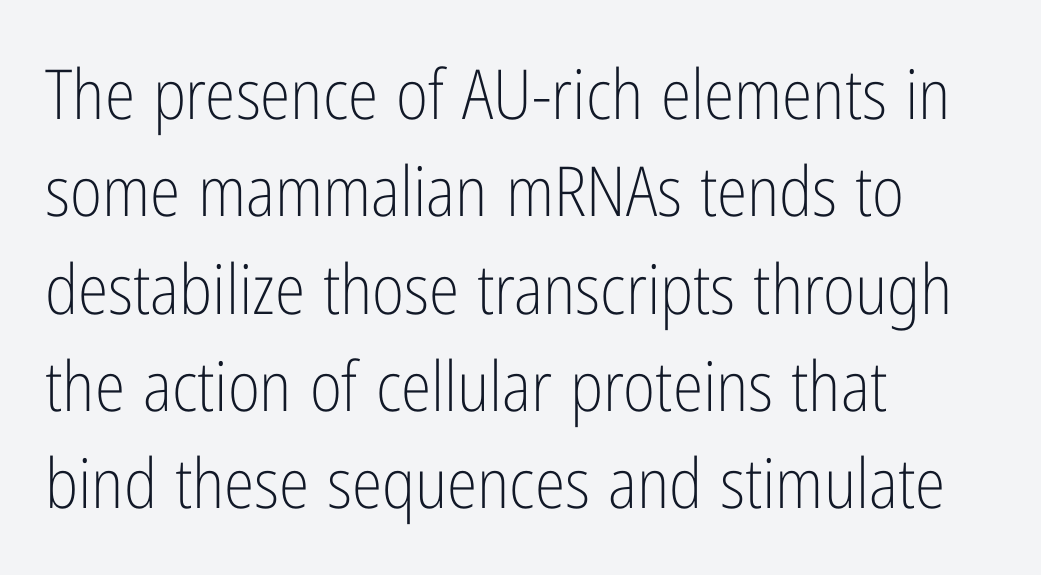
Q: Is the text bold? A: No.
Q: Is the text italic (slanted)? A: No, it is upright.
Q: Is the typeface a serif or a sans-serif typeface? A: Sans-serif.
Q: Is the text underlined? A: No.
Q: How is the paragraph aligned? A: Left-aligned.
Q: Is the spacing between letters normal or unusually wide? A: Normal.
Q: Is the spacing between lines tight, normal or loose? A: Normal.
Q: Width (condensed, normal, or wide)? A: Condensed.
Q: Stroke contrast? A: Low.
Q: x-height? A: Medium.
Q: Monospaced? A: No.
